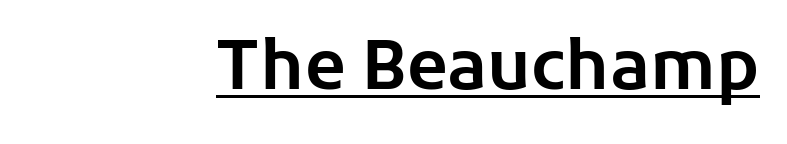
The image shows 67 px sans-serif type, upright; set right-aligned, normal letter spacing, underlined; low stroke contrast and a medium x-height.
